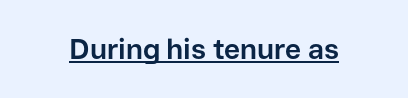
These lines are composed in type without serifs. How are the letters spaced? Ordinarily, with no added tracking. Caption: bold face, heavy strokes. This is underlined copy, the kind a proofreader might mark for attention. This sample uses an upright cut, with every glyph sitting square on the baseline. Each letter keeps its own natural width here, so spacing adapts to shape.
